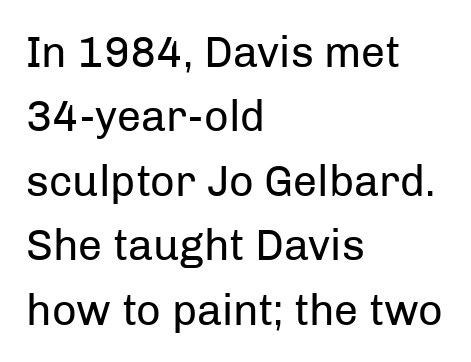
{"serif": "no", "italic": "no", "bold": "no", "weight": "regular", "width": "normal", "stroke_contrast": "low", "x_height": "medium", "monospaced": "no", "underline": "no", "align": "left", "line_spacing": "normal", "line_spacing_ratio": 1.5, "letter_spacing": "normal", "letter_spacing_em": 0.0, "glyph_px": 43}
